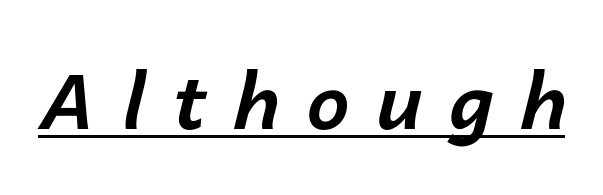
The image shows 77 px bold type, italic (leaning right); set unusually wide letter spacing (+0.34 em), underlined; low stroke contrast and a medium x-height.
